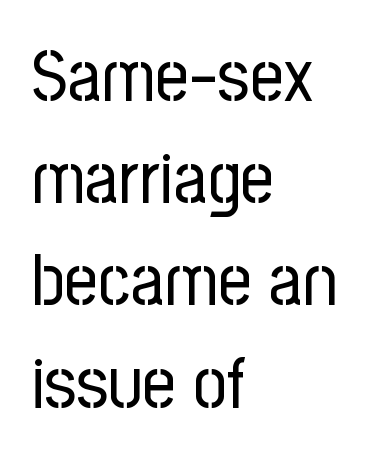
The image shows 73 px regular-weight, condensed sans-serif type, upright; set left-aligned, normal line spacing (1.4x), normal letter spacing, not underlined; low stroke contrast and a medium x-height.
